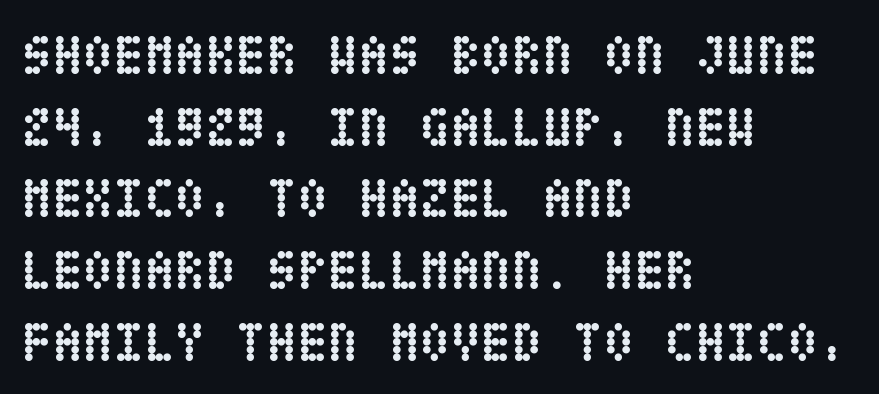
The image shows 56 px semibold, condensed type, upright; set left-aligned, normal line spacing (1.28x), normal letter spacing, not underlined; low stroke contrast and a large x-height.
